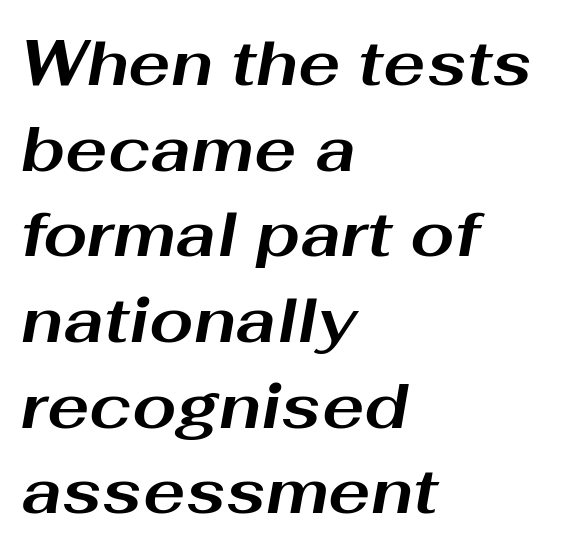
{"italic": "yes", "lean": "right", "slant_degrees": 10, "bold": "yes", "weight": "bold", "width": "wide", "stroke_contrast": "medium", "x_height": "medium", "monospaced": "no", "underline": "no", "align": "left", "line_spacing": "normal", "line_spacing_ratio": 1.36, "letter_spacing": "normal", "letter_spacing_em": 0.0, "glyph_px": 63}
